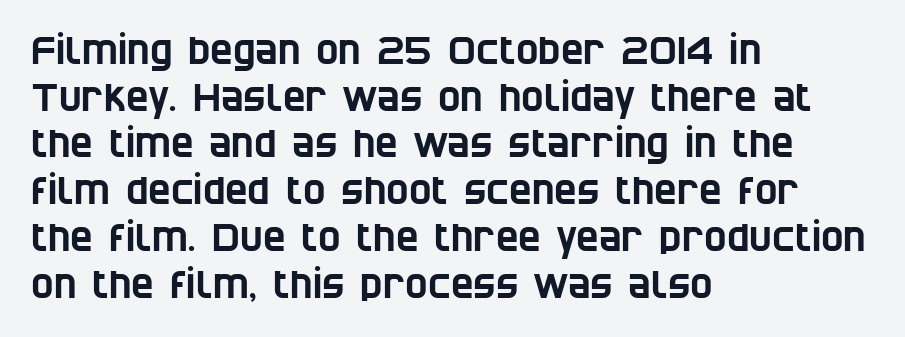
The image shows 38 px condensed sans-serif type; set left-aligned, line spacing 1.23x, normal letter spacing, not underlined; low stroke contrast and a large x-height.
